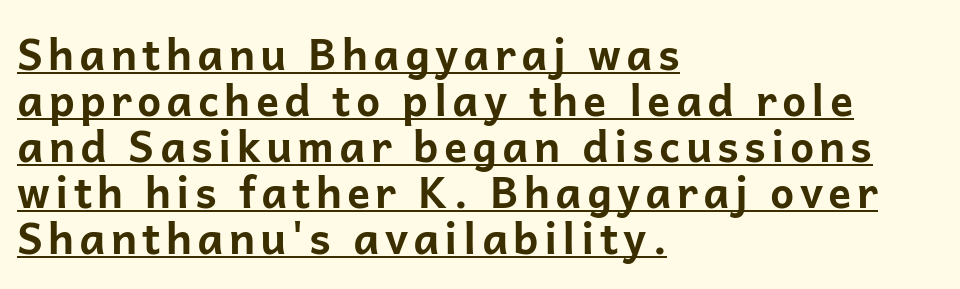
The image shows 43 px bold sans-serif type, upright; set left-aligned, tight line spacing (1.07x), underlined; low stroke contrast and a medium x-height.
